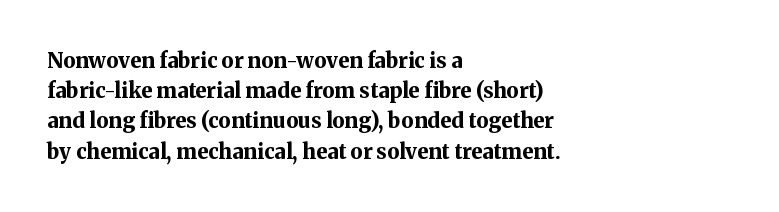
Emphasis by weight is at full strength: bold. Compared with typical body copy, the letter spacing here is the same. The passage shown is not underscored anywhere. Each new line begins a customary step beneath the previous one.
